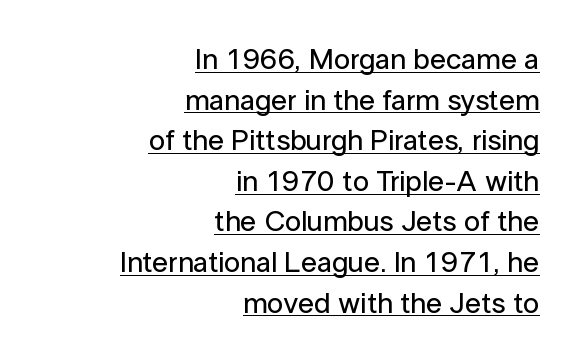
Q: Is the text italic (slanted)? A: No, it is upright.
Q: Is the typeface a serif or a sans-serif typeface? A: Sans-serif.
Q: Is the text underlined? A: Yes.
Q: How is the paragraph aligned? A: Right-aligned.
Q: Is the spacing between letters normal or unusually wide? A: Normal.
Q: Is the spacing between lines tight, normal or loose? A: Normal.
Q: Width (condensed, normal, or wide)? A: Normal.
Q: Stroke contrast? A: Low.
Q: x-height? A: Medium.
Q: Monospaced? A: No.
